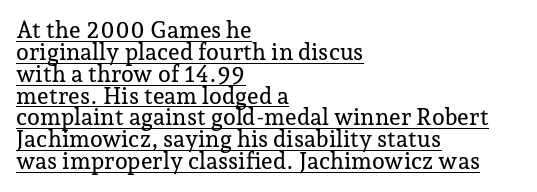
The image shows 23 px text type, upright; set left-aligned, tight line spacing (0.95x), normal letter spacing, underlined.
